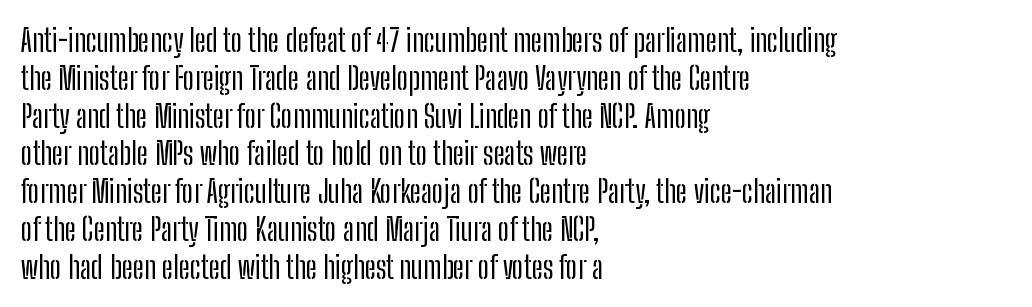
{"serif": "no", "italic": "no", "width": "condensed", "stroke_contrast": "low", "x_height": "medium", "monospaced": "no", "underline": "no", "align": "left", "line_spacing_ratio": 1.22, "letter_spacing": "normal", "letter_spacing_em": 0.0, "glyph_px": 31}
